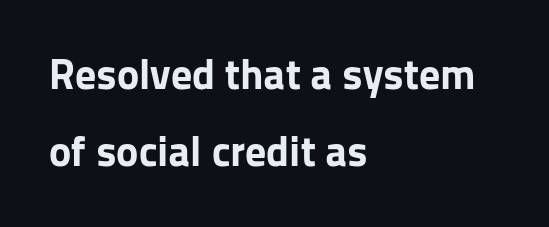
The image shows 42 px bold sans-serif type, upright; set left-aligned, line spacing 1.84x, normal letter spacing, not underlined; low stroke contrast and a medium x-height.
